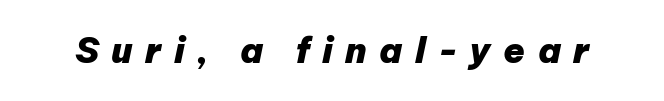
The rendering inserts visible extra space after every character. Here the designer chose a conventional face with non-uniform glyph widths. The rendering applies a slant to the glyphs. Honestly, there is no underline to notice here at all. How heavy is the stroke? Heavy — this is a bold.
